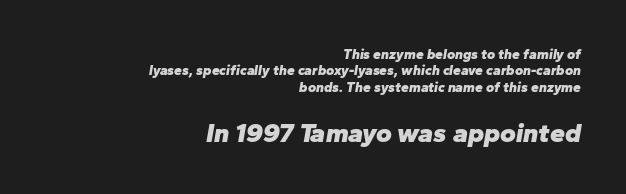
The image shows 27 px bold type, italic (leaning right); set right-aligned, line spacing 1.17x, normal letter spacing, not underlined; the second (bottom) block is 1.93x larger.
